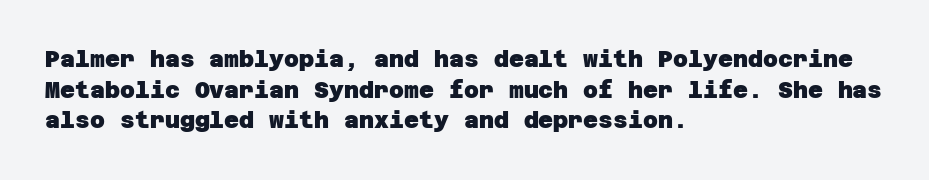
Q: Is the text bold? A: Yes.
Q: Is the text underlined? A: No.
Q: How is the paragraph aligned? A: Left-aligned.
Q: Is the spacing between letters normal or unusually wide? A: Normal.
Q: Is the spacing between lines tight, normal or loose? A: Normal.
